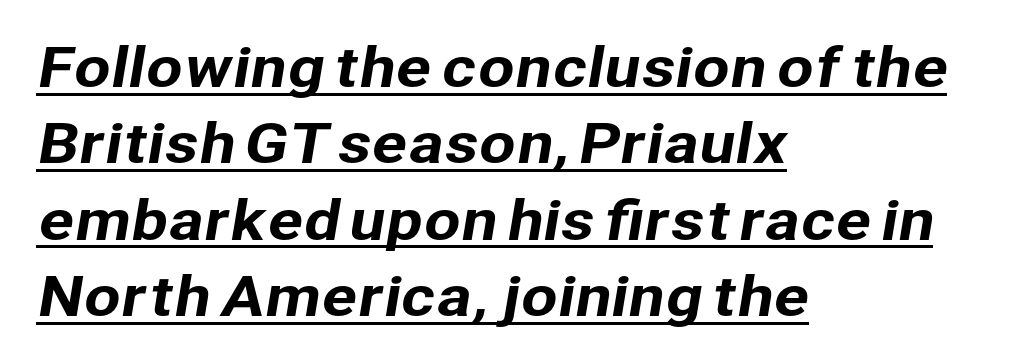
Look at the tracking — it's just the regular setting, nothing added. The space between consecutive lines is moderate. Spacing verdict: proportional, widths tailored to each character. The text block is weighted toward the left margin, trailing off unevenly rightward. Are there feet on the stems? There aren't — it's a sans.
